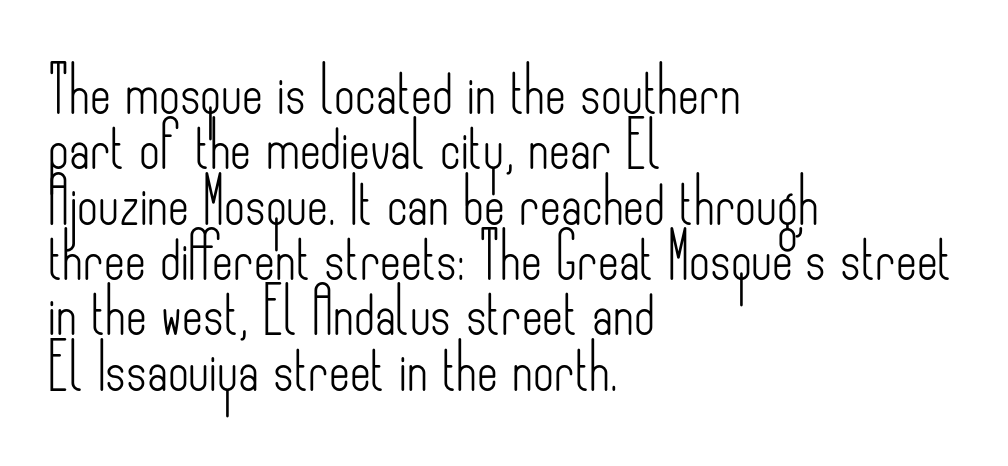
{"serif": "no", "italic": "no", "bold": "no", "weight": "light", "width": "condensed", "stroke_contrast": "low", "x_height": "small", "monospaced": "no", "underline": "no", "align": "left", "line_spacing_ratio": 1.23, "letter_spacing": "normal", "letter_spacing_em": 0.0, "glyph_px": 45}
